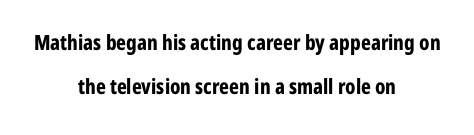
Short note: letters normally spaced. Airy leading. The typography opts for an upright posture over an oblique one. These lines are centered, leaving both edges ragged. Nobody drew a line under any word here. Heft: maximum for text — a bold.
